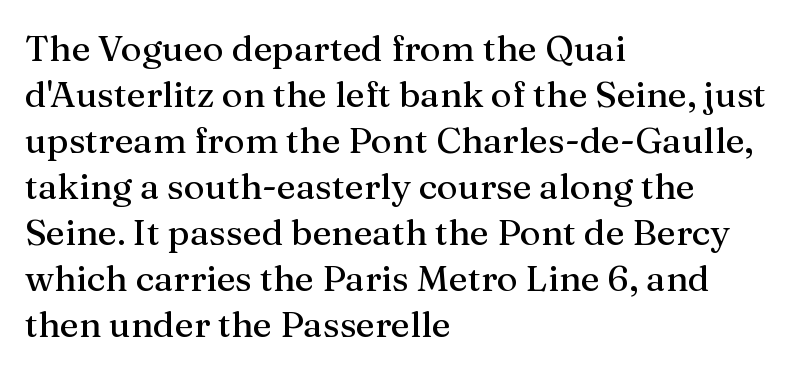
Interline gaps are of average width in this sample. These lines keep a tight, regular rhythm from letter to letter. Unlike a clean sans, this face finishes its strokes with serifs. A typesetter would call this proportional, since set widths differ per character. Notice how the passage keeps a crisp vertical edge on the left only.
